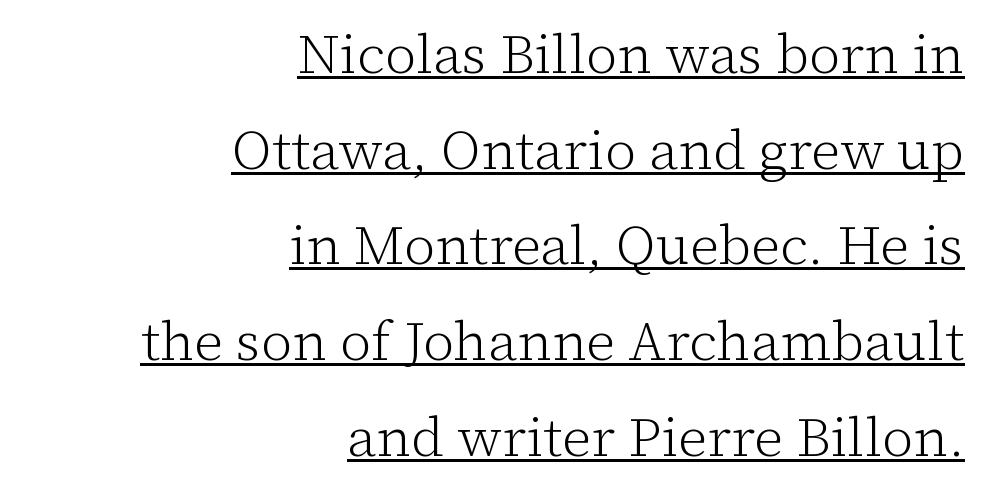
The image shows 55 px light serif type, upright; set right-aligned, line spacing 1.74x, normal letter spacing, underlined; low stroke contrast and a medium x-height.
